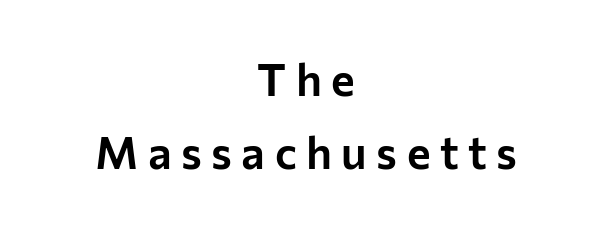
{"serif": "no", "italic": "no", "width": "normal", "stroke_contrast": "low", "x_height": "medium", "monospaced": "no", "underline": "no", "align": "center", "line_spacing": "normal", "line_spacing_ratio": 1.62, "letter_spacing": "wide", "letter_spacing_em": 0.21, "glyph_px": 45}
